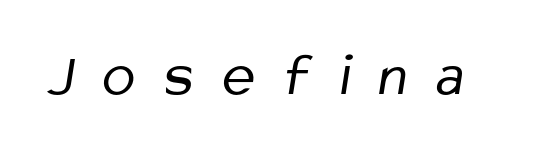
{"serif": "no", "bold": "no", "weight": "regular", "width": "condensed", "stroke_contrast": "low", "x_height": "medium", "monospaced": "no", "underline": "no", "letter_spacing": "wide", "letter_spacing_em": 0.47, "glyph_px": 61}
